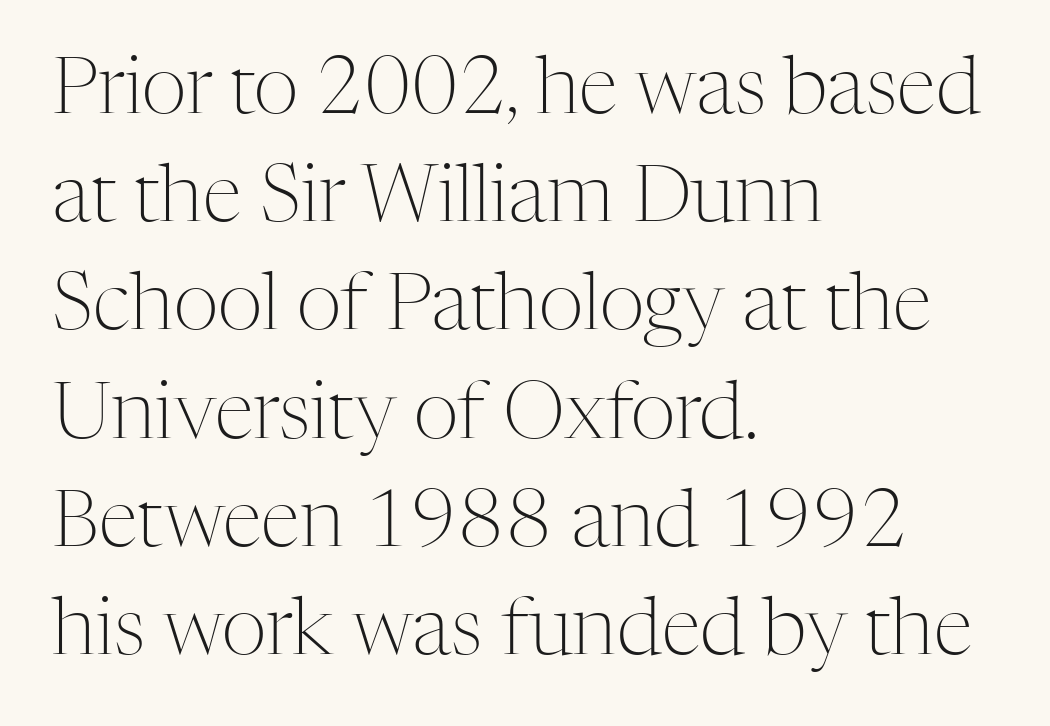
Q: Is the text bold? A: No.
Q: Is the text italic (slanted)? A: No, it is upright.
Q: Is the typeface a serif or a sans-serif typeface? A: Serif.
Q: Is the text underlined? A: No.
Q: How is the paragraph aligned? A: Left-aligned.
Q: Is the spacing between letters normal or unusually wide? A: Normal.
Q: Is the spacing between lines tight, normal or loose? A: Normal.
Q: Width (condensed, normal, or wide)? A: Normal.
Q: Stroke contrast? A: Medium.
Q: x-height? A: Medium.
Q: Monospaced? A: No.
